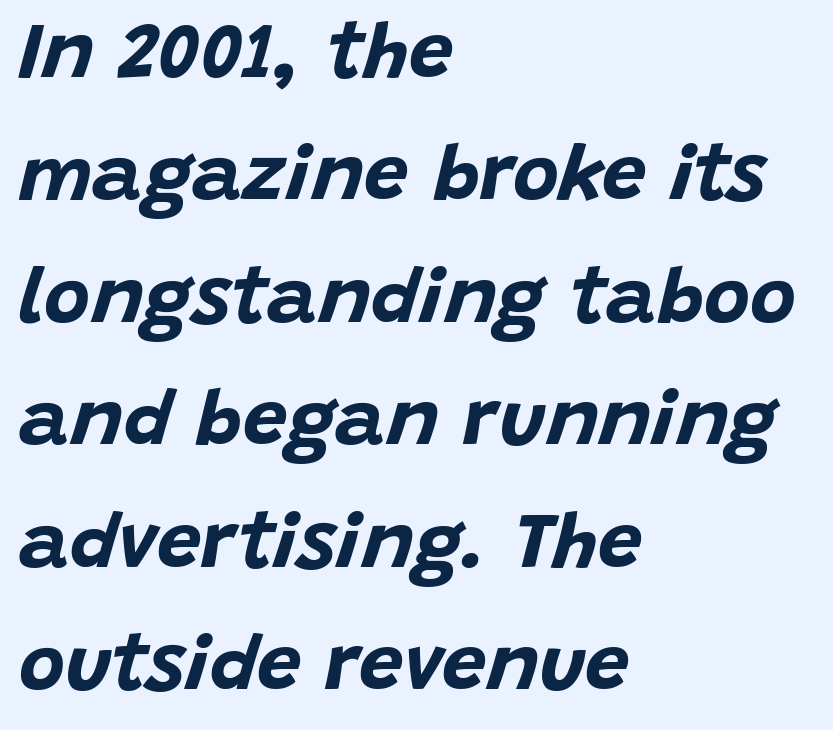
{"italic": "yes", "lean": "right", "slant_degrees": 15, "bold": "yes", "weight": "bold", "width": "normal", "stroke_contrast": "low", "x_height": "large", "monospaced": "no", "underline": "no", "align": "left", "line_spacing": "normal", "line_spacing_ratio": 1.55, "letter_spacing": "normal", "letter_spacing_em": 0.0, "glyph_px": 79}
